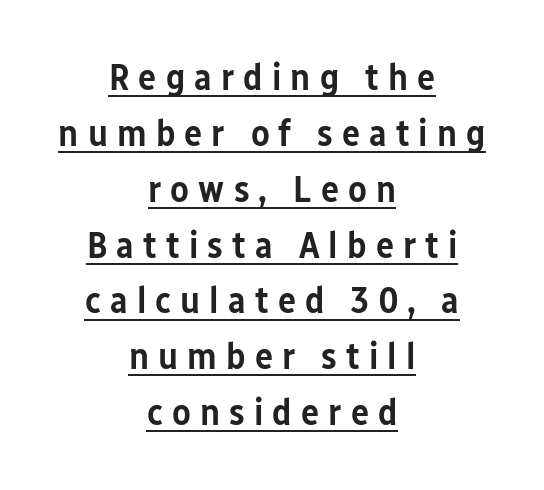
{"serif": "no", "italic": "no", "bold": "semi", "weight": "semibold", "width": "condensed", "stroke_contrast": "low", "x_height": "medium", "monospaced": "no", "underline": "yes", "align": "center", "line_spacing": "normal", "line_spacing_ratio": 1.47, "letter_spacing": "wide", "letter_spacing_em": 0.24, "glyph_px": 38}
